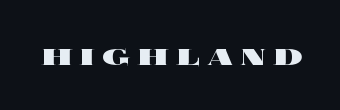
Q: Is the text bold? A: Yes.
Q: Is the text italic (slanted)? A: No, it is upright.
Q: Is the text underlined? A: No.
Q: Width (condensed, normal, or wide)? A: Wide.
Q: x-height? A: Large.
Q: Monospaced? A: No.
